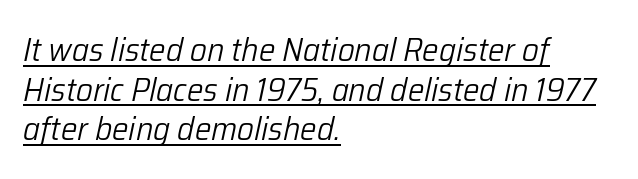
{"italic": "yes", "lean": "right", "slant_degrees": 12, "bold": "no", "weight": "light", "width": "normal", "stroke_contrast": "low", "x_height": "medium", "monospaced": "no", "underline": "yes", "align": "left", "line_spacing_ratio": 1.2, "letter_spacing": "normal", "letter_spacing_em": 0.0, "glyph_px": 33}
